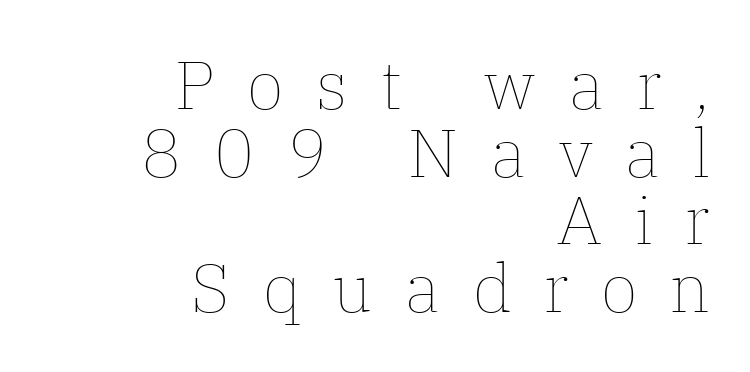
Weight: in the light-to-regular range. The passage shown is typed in a proportional face where columns would drift. These lines were composed using upright roman letters. The face used here is rendered with a markedly widened letterfit. Has an underline been added? It has not.
